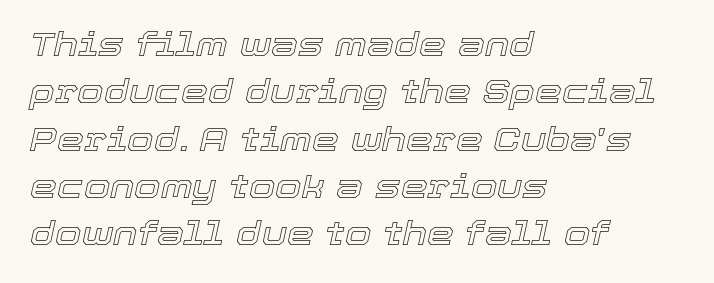
The image shows 34 px text type, italic (leaning right); set left-aligned, normal line spacing (1.39x), normal letter spacing, not underlined; a medium x-height.
